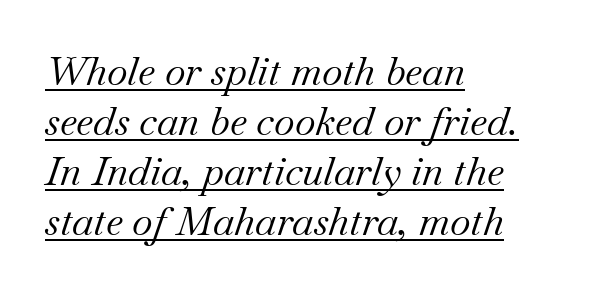
The image shows 40 px regular-weight serif type, italic (leaning right); set left-aligned, normal line spacing (1.25x), normal letter spacing, underlined; medium stroke contrast and a small x-height.
